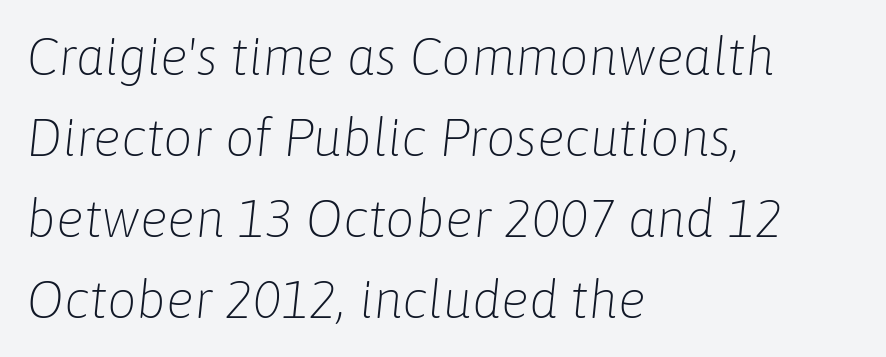
Rule under the text: the space is simply empty. This sample is left-justified, so line endings fall wherever the words run out. A typesetter would call this proportional, since set widths differ per character. Successive baselines arrive at the customary interval. Letter spacing: default.
